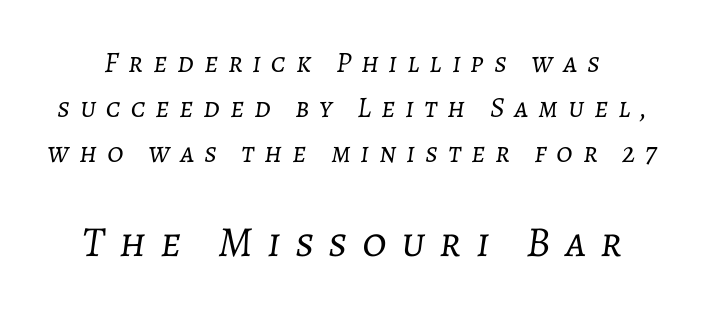
{"italic": "yes", "lean": "right", "slant_degrees": 7, "bold": "no", "weight": "light", "width": "normal", "stroke_contrast": "low", "x_height": "medium", "monospaced": "no", "underline": "no", "line_spacing": "normal", "line_spacing_ratio": 1.56, "letter_spacing": "wide", "letter_spacing_em": 0.34, "larger_block": "second", "size_ratio": 1.48, "glyph_px": 43}
